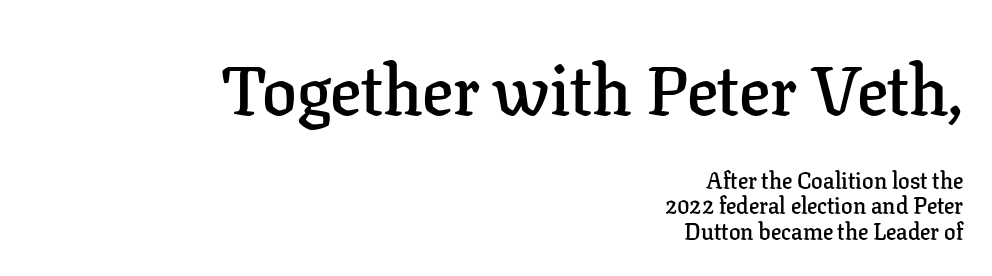
The rendering uses natural spacing where letterforms have individual widths. The line-height multiplier appears low, near solid setting. Larger block? The one above; the one below is distinctly smaller. The gaps between neighbouring characters are ordinary and unremarkable. These words are printed semibold, heavier than regular yet not bold. Only glyphs here, with clear space below each row.
